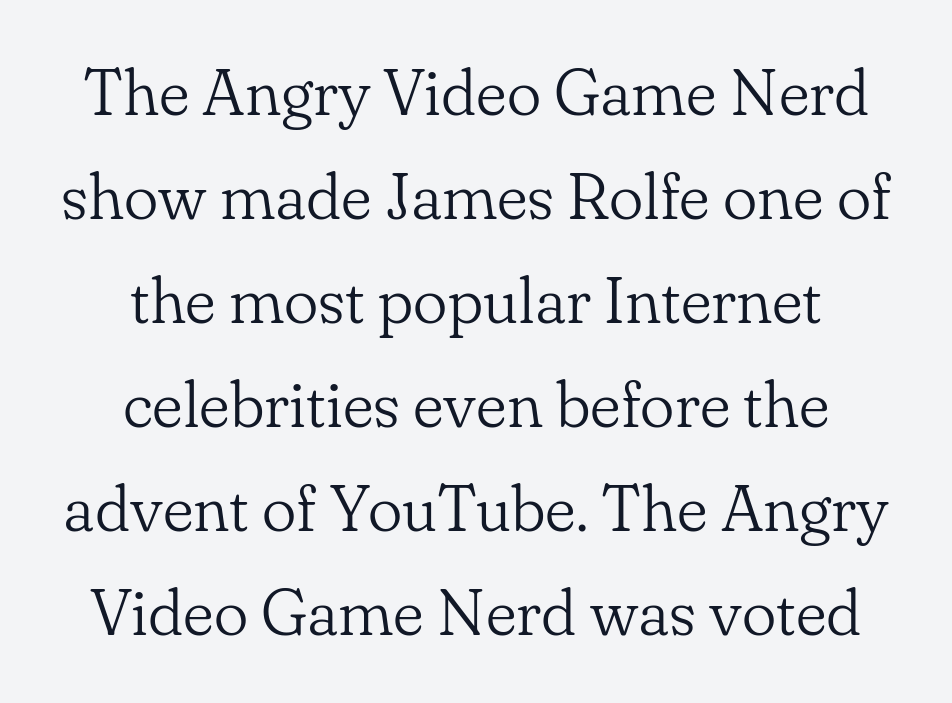
{"serif": "yes", "italic": "no", "bold": "no", "weight": "light", "width": "normal", "stroke_contrast": "low", "x_height": "small", "monospaced": "no", "underline": "no", "align": "center", "line_spacing": "normal", "line_spacing_ratio": 1.6, "letter_spacing": "normal", "letter_spacing_em": 0.0, "glyph_px": 65}
